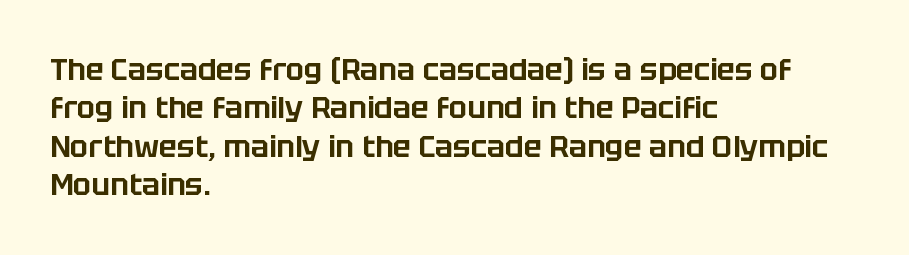
Characters remain perfectly vertical along every line. Any mark beneath the type? The region is blank. In terms of leading, this rendering sits right in the middle. Notice how the passage keeps a crisp vertical edge on the left only.
